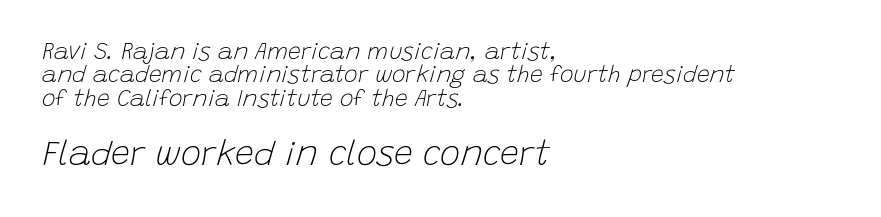
{"italic": "yes", "lean": "right", "slant_degrees": 15, "bold": "no", "weight": "light", "width": "normal", "stroke_contrast": "low", "x_height": "large", "monospaced": "no", "underline": "no", "align": "left", "line_spacing": "tight", "line_spacing_ratio": 1.02, "letter_spacing": "normal", "letter_spacing_em": 0.0, "larger_block": "second", "size_ratio": 1.48, "glyph_px": 34}
